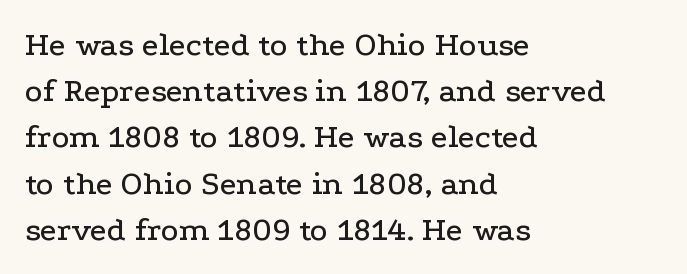
{"serif": "yes", "italic": "no", "width": "wide", "stroke_contrast": "low", "x_height": "medium", "monospaced": "no", "underline": "no", "align": "left", "line_spacing": "normal", "line_spacing_ratio": 1.36, "letter_spacing": "normal", "letter_spacing_em": 0.0, "glyph_px": 34}
